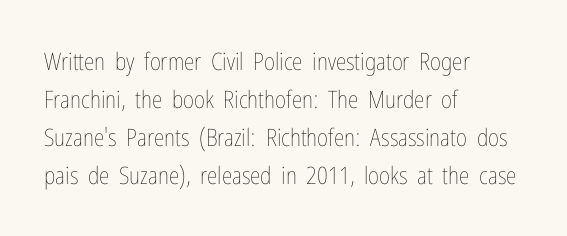
{"italic": "no", "bold": "no", "underline": "no", "align": "left", "line_spacing": "normal", "line_spacing_ratio": 1.58, "letter_spacing": "normal", "letter_spacing_em": 0.0, "glyph_px": 24}
